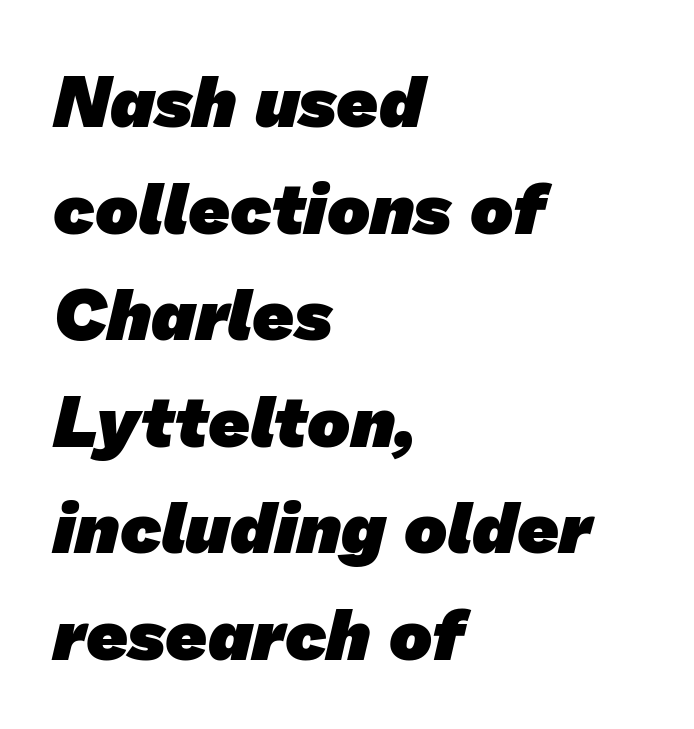
{"serif": "no", "bold": "yes", "weight": "heavy", "width": "normal", "stroke_contrast": "low", "x_height": "medium", "monospaced": "no", "underline": "no", "align": "left", "line_spacing": "normal", "line_spacing_ratio": 1.48, "letter_spacing": "normal", "letter_spacing_em": 0.0, "glyph_px": 72}
